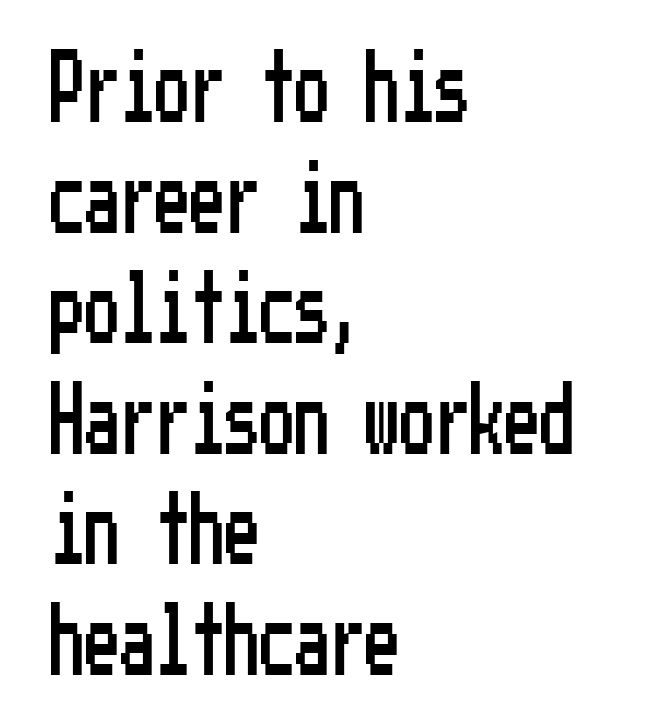
{"serif": "no", "italic": "no", "width": "condensed", "stroke_contrast": "low", "x_height": "medium", "underline": "no", "align": "left", "line_spacing": "normal", "line_spacing_ratio": 1.58, "letter_spacing": "normal", "letter_spacing_em": 0.0, "glyph_px": 70}
